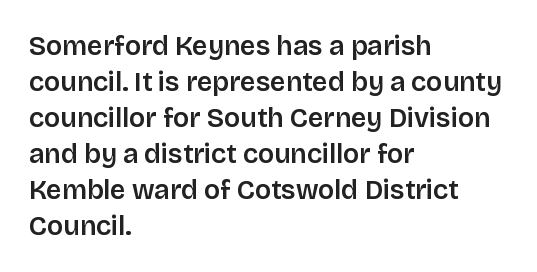
Vertically, the passage feels balanced, rows spaced as you'd expect. The face used here is rendered with its standard letterfit. The words here are not underlined. Posture: straight, roman, zero tilt.
